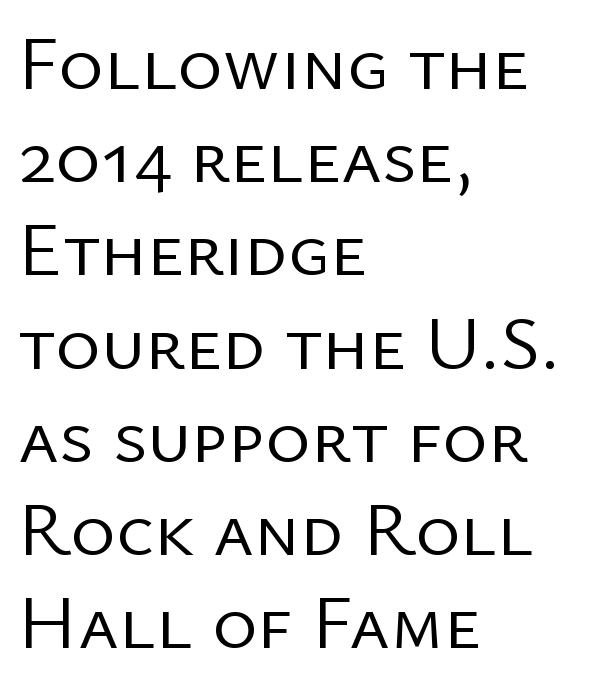
Quick note: underline off. A student would call this left alignment; a typographer would say flush left, rag right. The glyphs in this specimen are sans serif. Ascenders rise straight up at ninety degrees. Bold? No — there's no thickening of the strokes.
